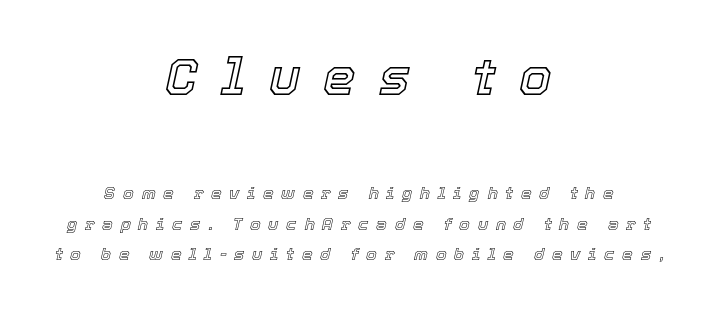
{"italic": "yes", "lean": "right", "slant_degrees": 12, "width": "normal", "x_height": "medium", "monospaced": "no", "underline": "no", "align": "center", "line_spacing_ratio": 1.8, "letter_spacing": "wide", "letter_spacing_em": 0.45, "larger_block": "first", "size_ratio": 3.06, "glyph_px": 52}
